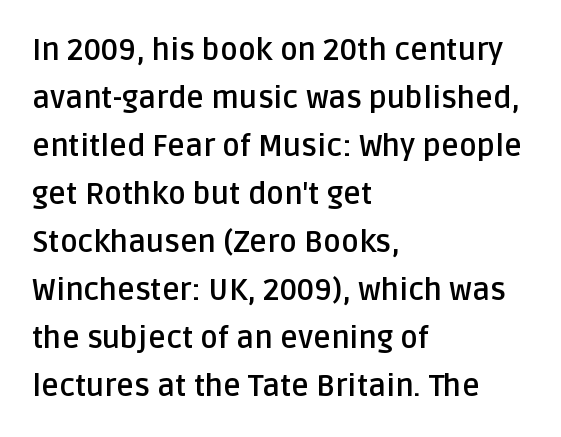
Q: Is the text bold? A: Yes.
Q: Is the text italic (slanted)? A: No, it is upright.
Q: Is the typeface a serif or a sans-serif typeface? A: Sans-serif.
Q: Is the text underlined? A: No.
Q: How is the paragraph aligned? A: Left-aligned.
Q: Is the spacing between letters normal or unusually wide? A: Normal.
Q: Is the spacing between lines tight, normal or loose? A: Normal.
Q: Width (condensed, normal, or wide)? A: Normal.
Q: Stroke contrast? A: Low.
Q: x-height? A: Large.
Q: Monospaced? A: No.
